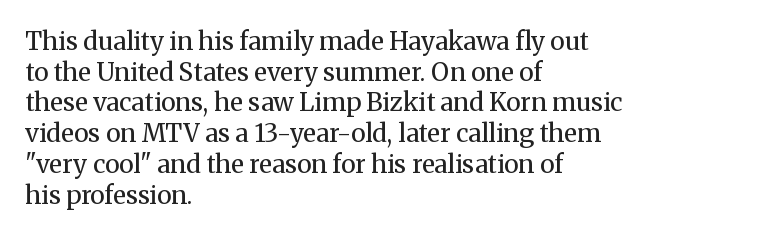
The image shows 25 px text type, upright; set left-aligned, line spacing 1.23x, normal letter spacing, not underlined.
